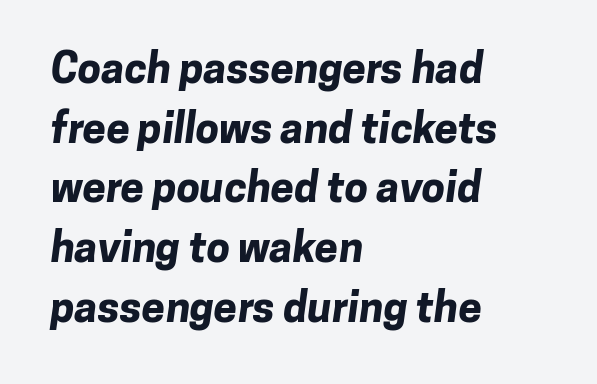
Q: Is the text bold? A: Yes.
Q: Is the typeface a serif or a sans-serif typeface? A: Sans-serif.
Q: Is the text underlined? A: No.
Q: How is the paragraph aligned? A: Left-aligned.
Q: Is the spacing between letters normal or unusually wide? A: Normal.
Q: Is the spacing between lines tight, normal or loose? A: Normal.
Q: Width (condensed, normal, or wide)? A: Normal.
Q: Stroke contrast? A: Low.
Q: x-height? A: Medium.
Q: Monospaced? A: No.
